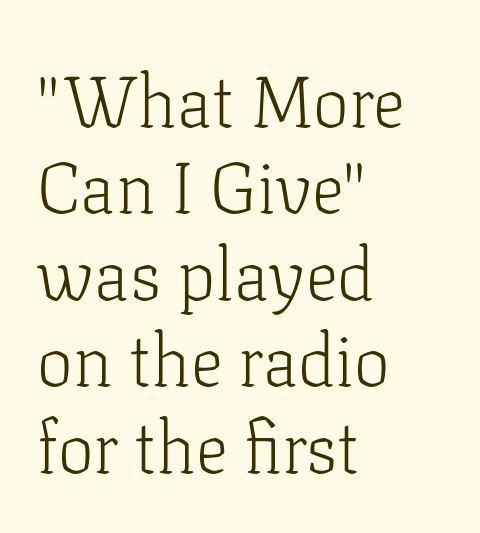
Q: Is the text bold? A: No.
Q: Is the text italic (slanted)? A: No, it is upright.
Q: Is the typeface a serif or a sans-serif typeface? A: Serif.
Q: Is the text underlined? A: No.
Q: How is the paragraph aligned? A: Left-aligned.
Q: Is the spacing between letters normal or unusually wide? A: Normal.
Q: Width (condensed, normal, or wide)? A: Normal.
Q: Stroke contrast? A: Low.
Q: x-height? A: Medium.
Q: Monospaced? A: No.
